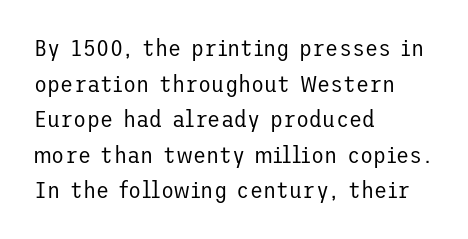
Q: Is the text bold? A: No.
Q: Is the text italic (slanted)? A: No, it is upright.
Q: Is the text underlined? A: No.
Q: How is the paragraph aligned? A: Left-aligned.
Q: Is the spacing between letters normal or unusually wide? A: Normal.
Q: Is the spacing between lines tight, normal or loose? A: Normal.
